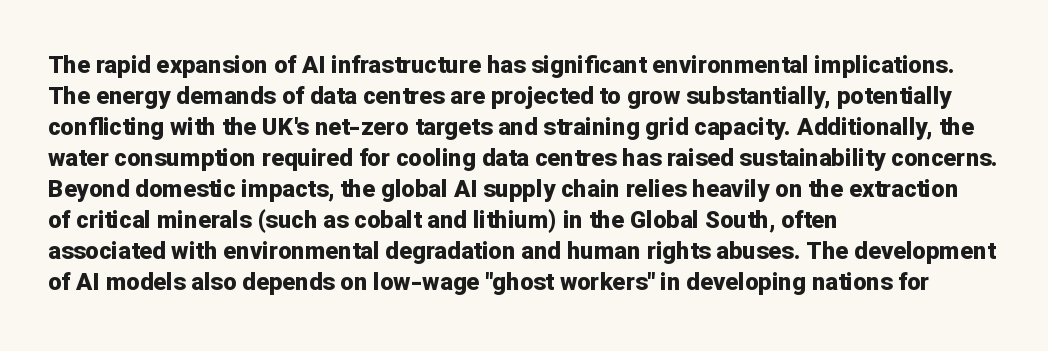
{"italic": "no", "bold": "yes", "underline": "no", "align": "left", "line_spacing": "normal", "line_spacing_ratio": 1.29, "letter_spacing": "normal", "letter_spacing_em": 0.0, "glyph_px": 24}
